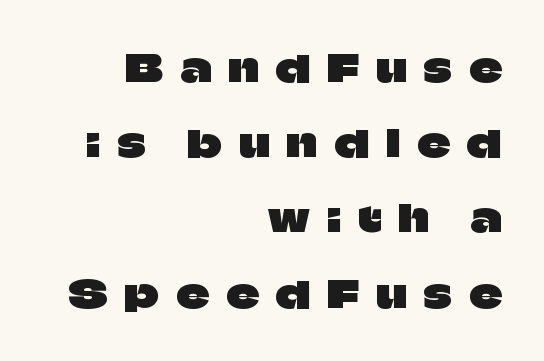
The image shows 36 px sans-serif type, upright; set right-aligned, loose line spacing (2.09x), unusually wide letter spacing (+0.48 em), not underlined; low stroke contrast and a large x-height.
